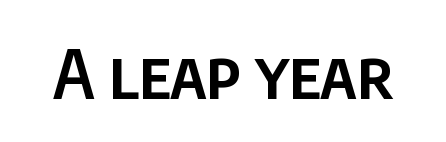
{"serif": "no", "italic": "no", "bold": "semi", "weight": "semibold", "width": "condensed", "stroke_contrast": "low", "x_height": "large", "monospaced": "no", "underline": "no", "letter_spacing": "normal", "letter_spacing_em": 0.0, "glyph_px": 68}
